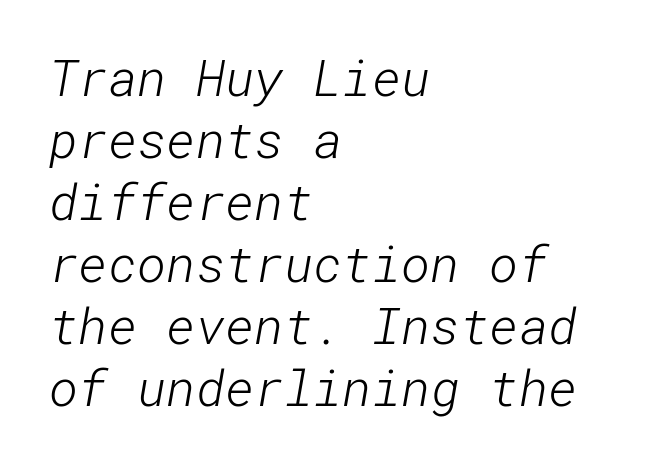
Q: Is the text bold? A: No.
Q: Is the typeface a serif or a sans-serif typeface? A: Sans-serif.
Q: Is the text underlined? A: No.
Q: How is the paragraph aligned? A: Left-aligned.
Q: Is the spacing between letters normal or unusually wide? A: Normal.
Q: Width (condensed, normal, or wide)? A: Normal.
Q: Stroke contrast? A: Low.
Q: x-height? A: Medium.
